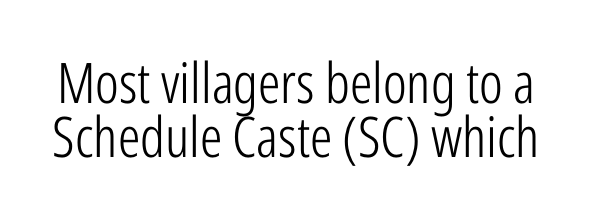
Q: Is the text bold? A: No.
Q: Is the text italic (slanted)? A: No, it is upright.
Q: Is the typeface a serif or a sans-serif typeface? A: Sans-serif.
Q: Is the text underlined? A: No.
Q: Is the spacing between letters normal or unusually wide? A: Normal.
Q: Is the spacing between lines tight, normal or loose? A: Tight.
Q: Width (condensed, normal, or wide)? A: Condensed.
Q: Stroke contrast? A: Low.
Q: x-height? A: Medium.
Q: Monospaced? A: No.
